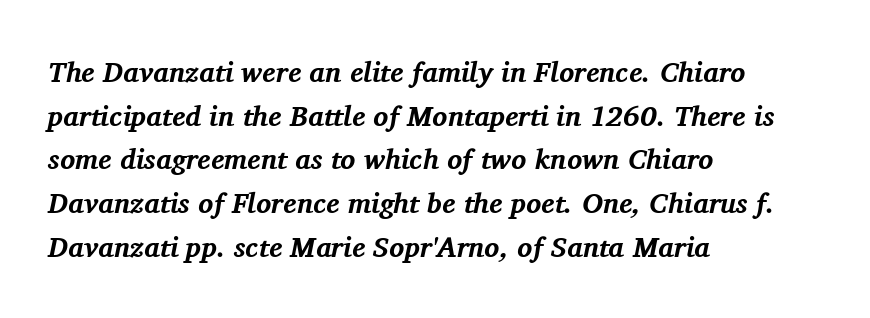
The image shows 28 px bold serif type, italic (leaning right); set left-aligned, normal line spacing (1.56x), normal letter spacing, not underlined; medium stroke contrast and a medium x-height.
